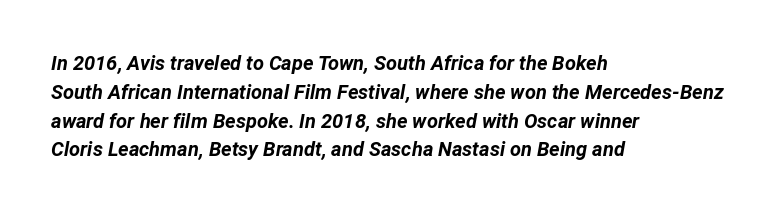
The image shows 20 px bold type, italic (leaning right); set left-aligned, normal line spacing (1.44x), normal letter spacing, not underlined.
